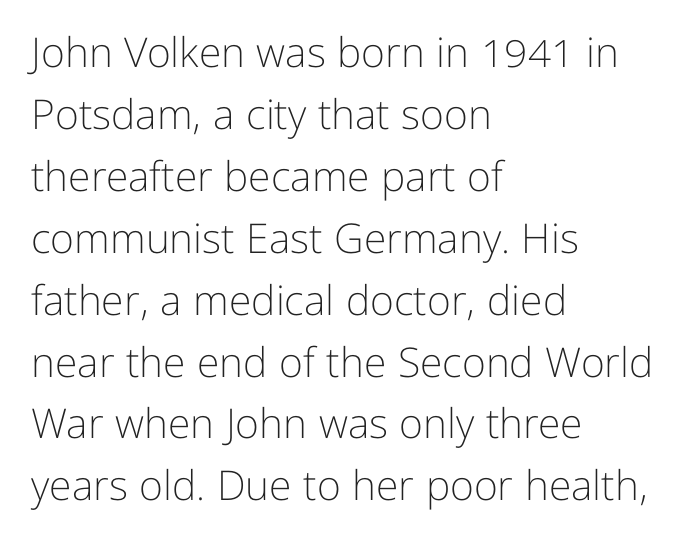
{"serif": "no", "italic": "no", "bold": "no", "weight": "light", "width": "normal", "stroke_contrast": "low", "x_height": "medium", "monospaced": "no", "underline": "no", "align": "left", "line_spacing": "normal", "line_spacing_ratio": 1.51, "letter_spacing": "normal", "letter_spacing_em": 0.0, "glyph_px": 41}
